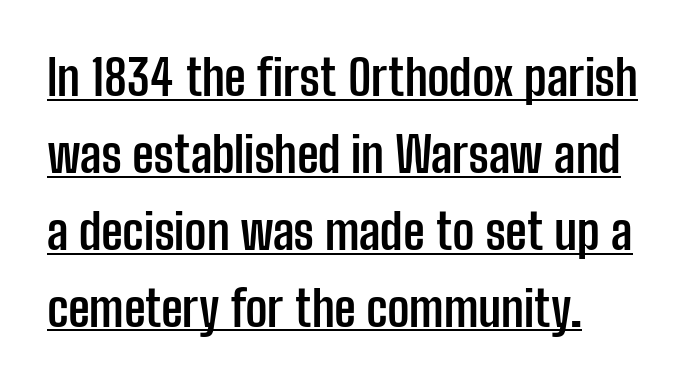
The image shows 49 px semibold, condensed sans-serif type, upright; set normal line spacing (1.57x), normal letter spacing, underlined; low stroke contrast and a medium x-height.
